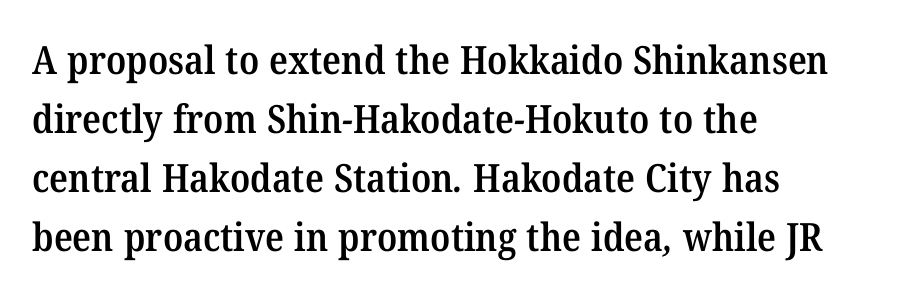
Q: Is the text bold? A: Semi-bold.
Q: Is the typeface a serif or a sans-serif typeface? A: Serif.
Q: Is the text underlined? A: No.
Q: How is the paragraph aligned? A: Left-aligned.
Q: Is the spacing between letters normal or unusually wide? A: Normal.
Q: Is the spacing between lines tight, normal or loose? A: Normal.
Q: Width (condensed, normal, or wide)? A: Normal.
Q: Stroke contrast? A: Medium.
Q: x-height? A: Medium.
Q: Monospaced? A: No.
